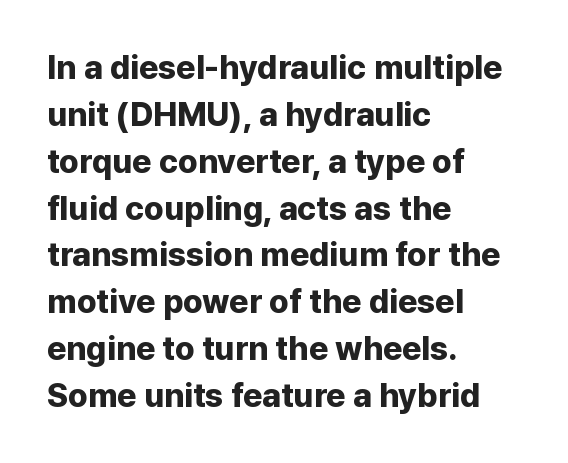
Typographically, this falls in the sans-serif category. Tall strokes in this sample are plumb rather than angled. Unmarked baselines from the first word to the last. Alignment: flush left. The strokes are fattened all the way to bold.
